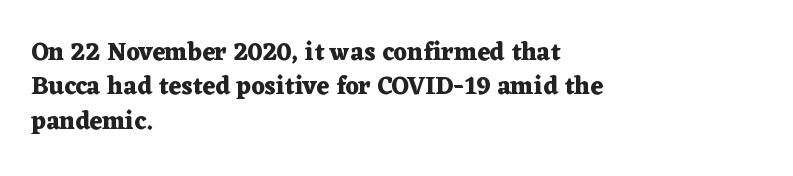
{"italic": "no", "bold": "yes", "underline": "no", "align": "left", "line_spacing": "normal", "line_spacing_ratio": 1.38, "letter_spacing": "normal", "letter_spacing_em": 0.0, "glyph_px": 25}
